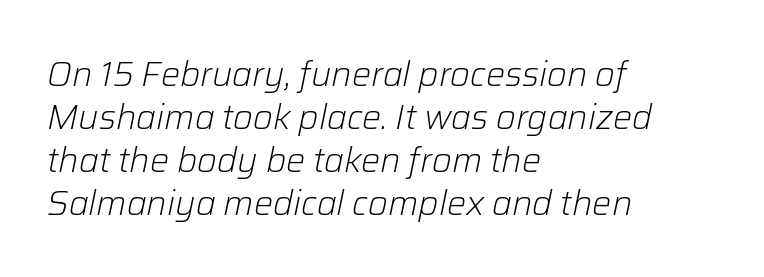
The image shows 34 px light type, italic (leaning right); set left-aligned, normal line spacing (1.26x), normal letter spacing, not underlined; low stroke contrast and a medium x-height.
